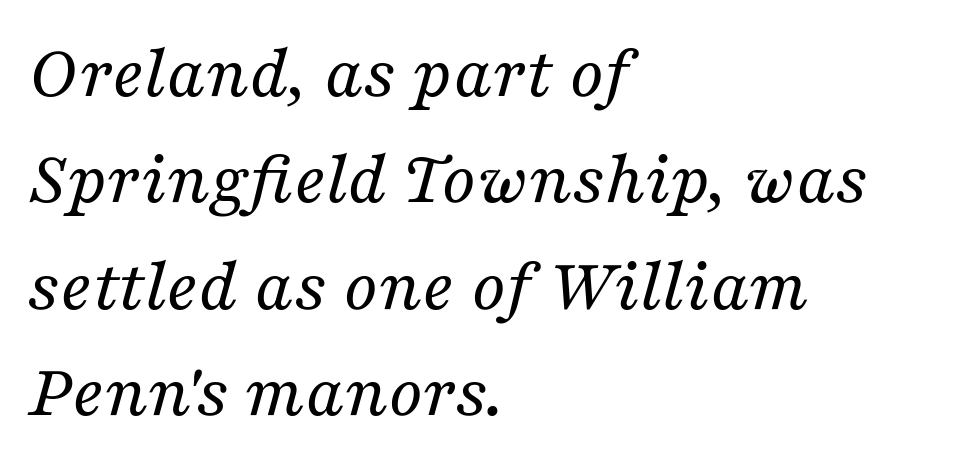
{"serif": "yes", "italic": "yes", "lean": "right", "slant_degrees": 16, "bold": "no", "weight": "regular", "width": "normal", "stroke_contrast": "medium", "x_height": "medium", "monospaced": "no", "underline": "no", "align": "left", "line_spacing": "normal", "line_spacing_ratio": 1.4, "letter_spacing": "normal", "letter_spacing_em": 0.0, "glyph_px": 76}
